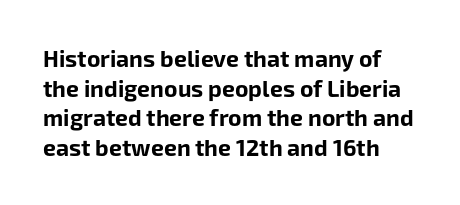
Is there any slant? The stems are plumb. Nothing unusual about the tracking: characters are spaced as the font intends. These words are printed bold, with thick strokes throughout. Evenly set lines give the paragraph a standard silhouette.
